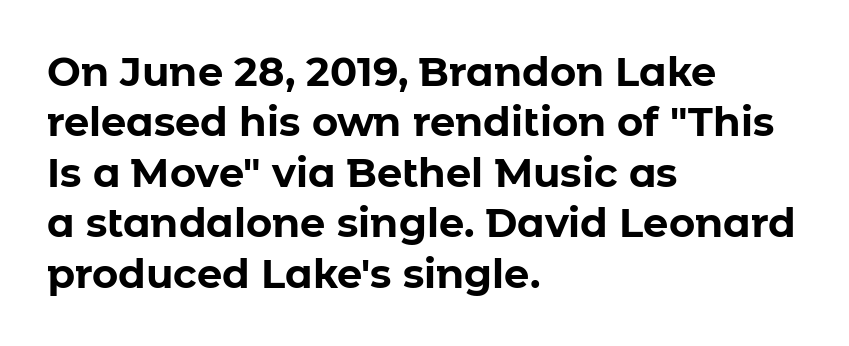
Stroke thickness is high; the sample reads as a true bold. The face used here is proportionally spaced, like ordinary book or web type. How would I describe the line gaps? Plain and ordinary. Notice how the stems are strictly vertical — no italics here. Typeset ragged right — the left edge is the straight one.
